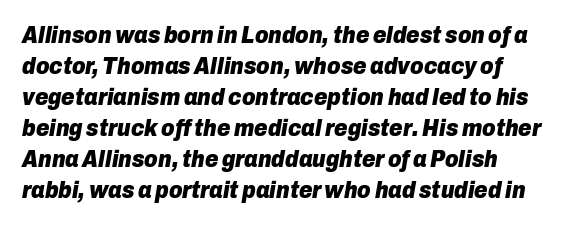
The strip under each line holds only bare page. Students, observe: this is what conventionally led text looks like. Nothing unusual about the tracking: characters are spaced as the font intends. The typesetting leans heavy: a genuine bold.
